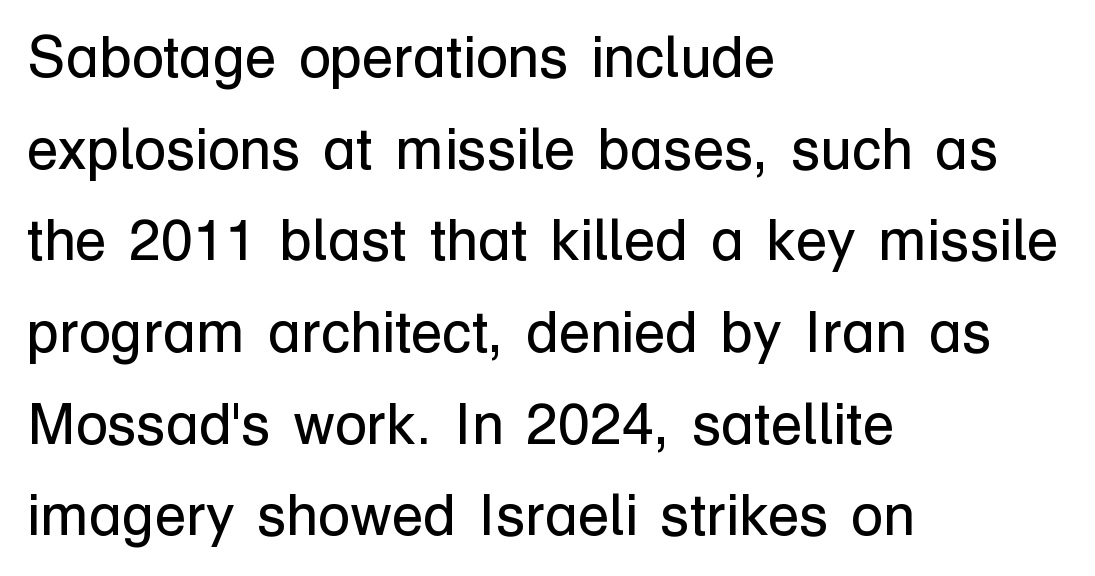
{"serif": "no", "italic": "no", "bold": "no", "weight": "regular", "width": "normal", "stroke_contrast": "low", "x_height": "medium", "monospaced": "no", "underline": "no", "align": "left", "line_spacing": "normal", "line_spacing_ratio": 1.58, "letter_spacing": "normal", "letter_spacing_em": 0.0, "glyph_px": 58}
